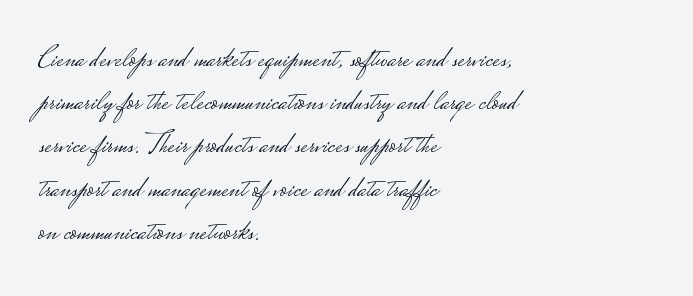
Q: Is the text bold? A: No.
Q: Is the text italic (slanted)? A: Yes.
Q: Is the typeface a serif or a sans-serif typeface? A: Sans-serif.
Q: Is the text underlined? A: No.
Q: How is the paragraph aligned? A: Left-aligned.
Q: Is the spacing between letters normal or unusually wide? A: Normal.
Q: Is the spacing between lines tight, normal or loose? A: Normal.
Q: Width (condensed, normal, or wide)? A: Wide.
Q: Stroke contrast? A: Low.
Q: Monospaced? A: No.
